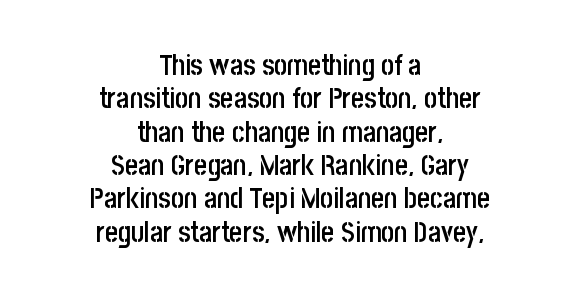
{"serif": "no", "italic": "no", "bold": "semi", "weight": "semibold", "width": "condensed", "stroke_contrast": "low", "x_height": "large", "monospaced": "no", "underline": "no", "align": "center", "line_spacing_ratio": 1.19, "letter_spacing": "normal", "letter_spacing_em": 0.0, "glyph_px": 28}
